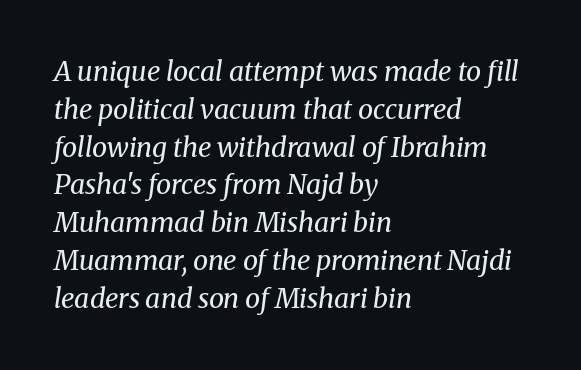
In CSS terms this would be text-align: left. Rule under the text: the space is simply empty. The font sits on the lighter half of the weight spectrum, regular included. Designer's note — italics engaged.
